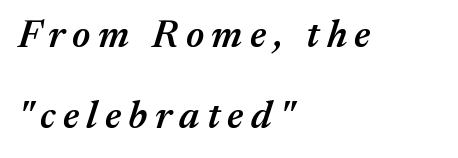
The image shows 39 px semibold type, italic (leaning right); set left-aligned, loose line spacing (2.08x), not underlined; medium stroke contrast and a medium x-height.
